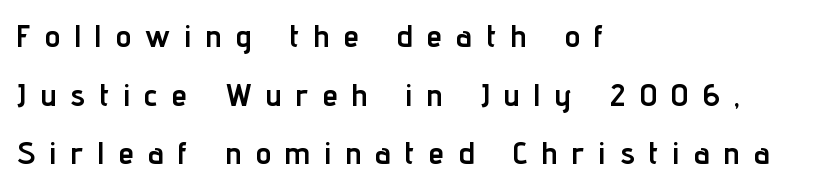
{"serif": "no", "italic": "no", "bold": "yes", "weight": "semibold", "width": "condensed", "stroke_contrast": "low", "x_height": "medium", "monospaced": "no", "underline": "no", "align": "left", "line_spacing_ratio": 1.89, "letter_spacing": "wide", "letter_spacing_em": 0.47, "glyph_px": 31}
